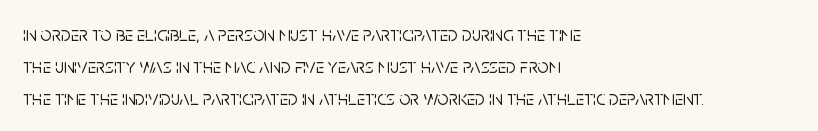
Q: Is the text italic (slanted)? A: No, it is upright.
Q: Is the text underlined? A: No.
Q: How is the paragraph aligned? A: Left-aligned.
Q: Is the spacing between letters normal or unusually wide? A: Normal.
Q: Is the spacing between lines tight, normal or loose? A: Normal.
